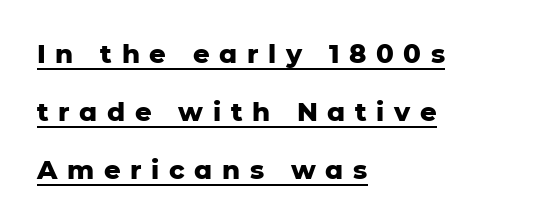
{"italic": "no", "bold": "yes", "underline": "yes", "align": "left", "line_spacing": "loose", "line_spacing_ratio": 2.23, "letter_spacing": "wide", "letter_spacing_em": 0.37, "glyph_px": 26}
